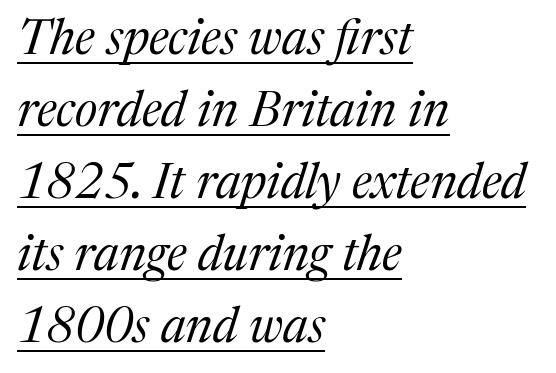
The image shows 49 px regular-weight serif type, italic (leaning right); set left-aligned, normal line spacing (1.47x), normal letter spacing, underlined; medium stroke contrast and a medium x-height.
